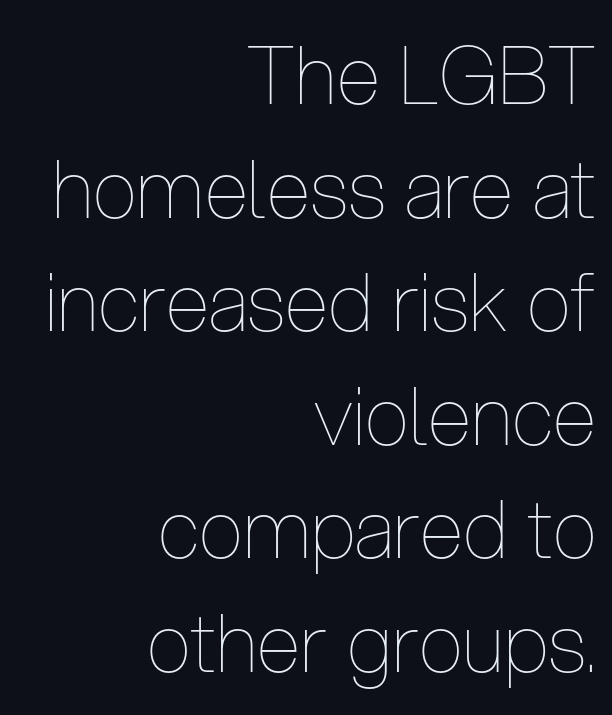
Q: Is the text bold? A: No.
Q: Is the text italic (slanted)? A: No, it is upright.
Q: Is the text underlined? A: No.
Q: How is the paragraph aligned? A: Right-aligned.
Q: Is the spacing between letters normal or unusually wide? A: Normal.
Q: Is the spacing between lines tight, normal or loose? A: Normal.
Q: Width (condensed, normal, or wide)? A: Condensed.
Q: Stroke contrast? A: Low.
Q: x-height? A: Medium.
Q: Monospaced? A: No.
